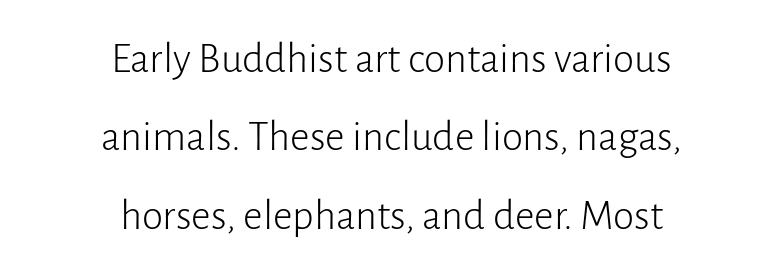
{"serif": "no", "italic": "no", "bold": "no", "weight": "light", "width": "normal", "stroke_contrast": "low", "x_height": "medium", "monospaced": "no", "underline": "no", "align": "center", "line_spacing_ratio": 1.82, "letter_spacing": "normal", "letter_spacing_em": 0.0, "glyph_px": 43}
